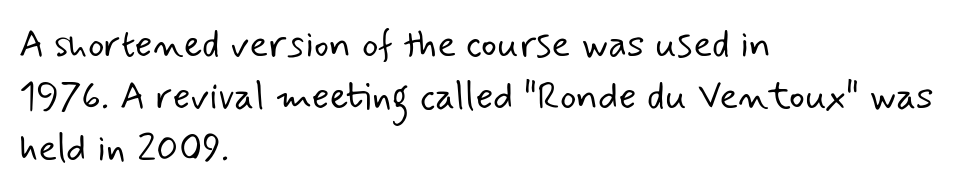
{"serif": "no", "bold": "no", "weight": "light", "width": "normal", "stroke_contrast": "low", "x_height": "small", "monospaced": "no", "underline": "no", "align": "left", "line_spacing": "normal", "line_spacing_ratio": 1.33, "letter_spacing": "normal", "letter_spacing_em": 0.0, "glyph_px": 39}
